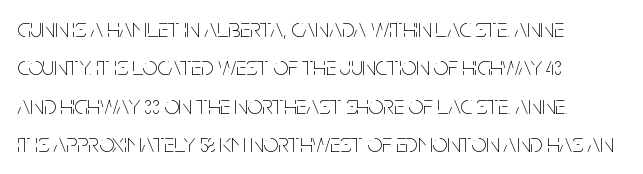
Q: Is the text bold? A: No.
Q: Is the text italic (slanted)? A: No, it is upright.
Q: Is the text underlined? A: No.
Q: How is the paragraph aligned? A: Left-aligned.
Q: Is the spacing between letters normal or unusually wide? A: Normal.
Q: Is the spacing between lines tight, normal or loose? A: Normal.
